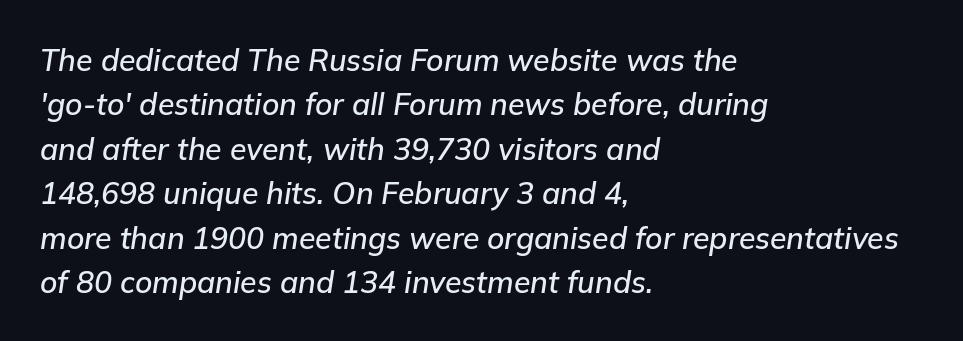
Q: Is the text italic (slanted)? A: Yes, it leans right by about 9 degrees.
Q: Is the text underlined? A: No.
Q: How is the paragraph aligned? A: Left-aligned.
Q: Is the spacing between letters normal or unusually wide? A: Normal.
Q: Is the spacing between lines tight, normal or loose? A: Normal.
Q: Width (condensed, normal, or wide)? A: Normal.
Q: Stroke contrast? A: Low.
Q: x-height? A: Medium.
Q: Monospaced? A: No.
